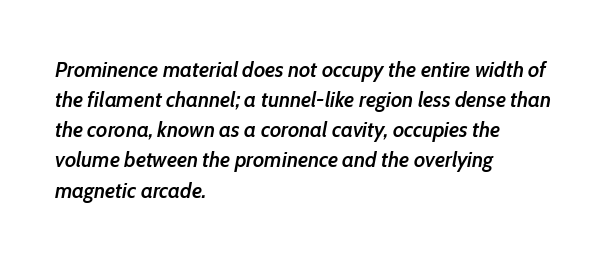
The image shows 22 px text type, italic (leaning right); set left-aligned, normal line spacing (1.37x), normal letter spacing, not underlined.
